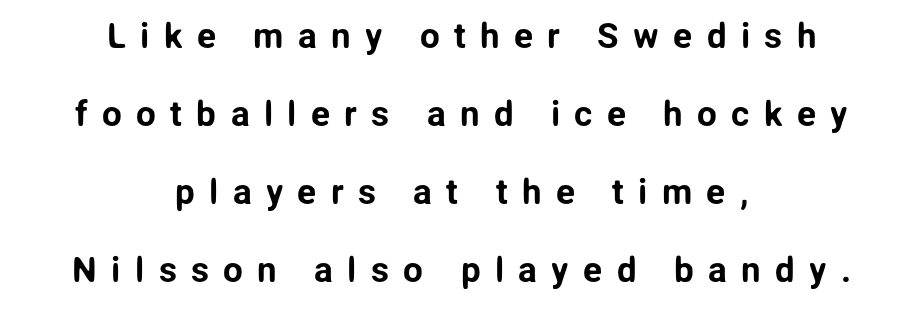
{"serif": "no", "italic": "no", "width": "normal", "stroke_contrast": "low", "x_height": "medium", "monospaced": "no", "underline": "no", "align": "center", "line_spacing": "loose", "line_spacing_ratio": 2.23, "letter_spacing": "wide", "letter_spacing_em": 0.41, "glyph_px": 35}
